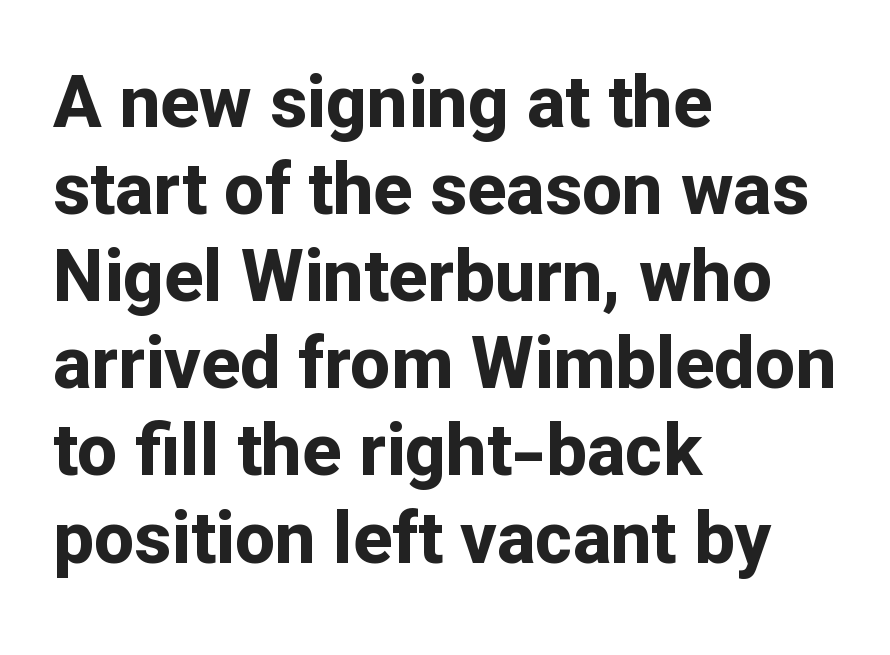
The image shows 72 px bold sans-serif type, upright; set left-aligned, line spacing 1.21x, normal letter spacing, not underlined; low stroke contrast and a medium x-height.
